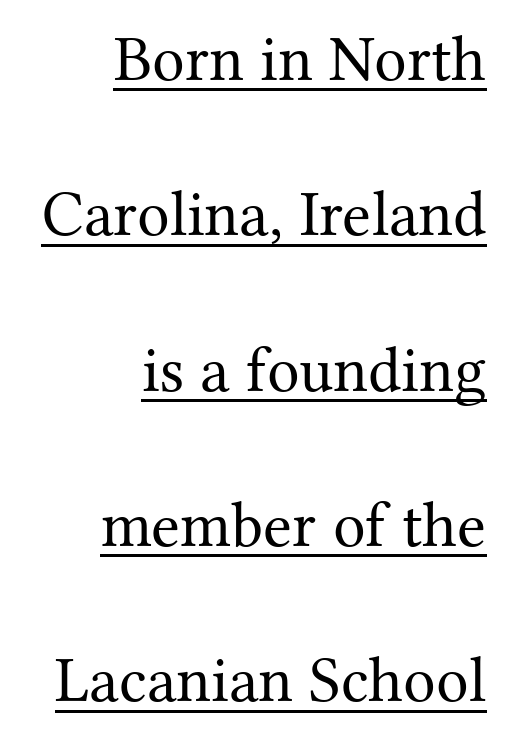
The letters sit at their default tracking, neither squeezed nor spread. The typesetter chose a ragged-left arrangement here. Is this a sans? No — the strokes have serifs. No italicization has been applied; the sample stays upright. Nothing heavy about these letters — not bold at all.
